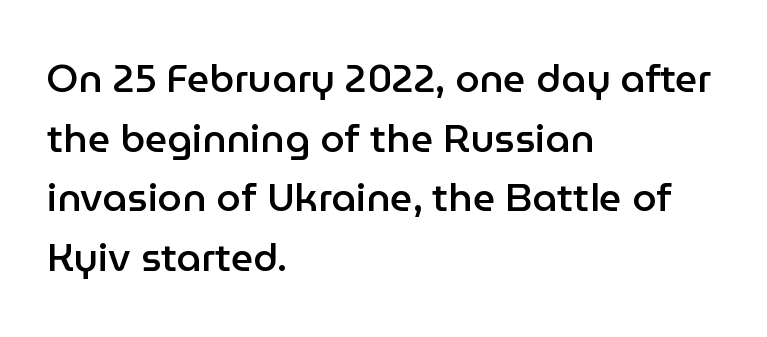
{"serif": "no", "italic": "no", "bold": "semi", "weight": "semibold", "width": "normal", "stroke_contrast": "low", "x_height": "medium", "monospaced": "no", "underline": "no", "align": "left", "line_spacing": "normal", "line_spacing_ratio": 1.53, "letter_spacing": "normal", "letter_spacing_em": 0.0, "glyph_px": 39}
